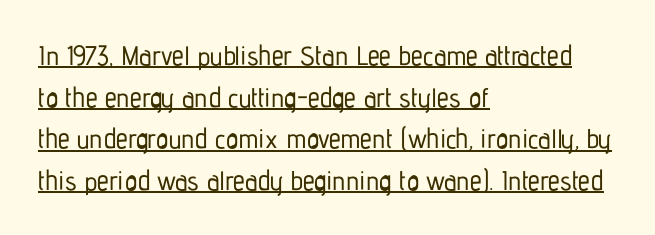
The image shows 27 px text type, upright; set left-aligned, normal line spacing (1.54x), normal letter spacing, underlined.
